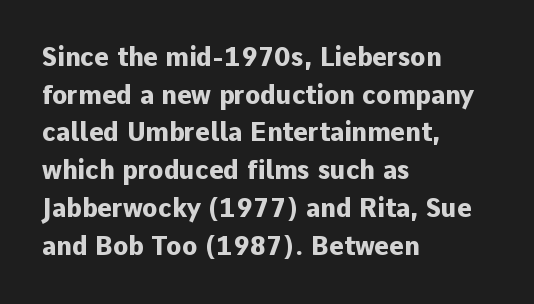
Q: Is the text bold? A: Yes.
Q: Is the text italic (slanted)? A: No, it is upright.
Q: Is the text underlined? A: No.
Q: How is the paragraph aligned? A: Left-aligned.
Q: Is the spacing between letters normal or unusually wide? A: Normal.
Q: Is the spacing between lines tight, normal or loose? A: Normal.
